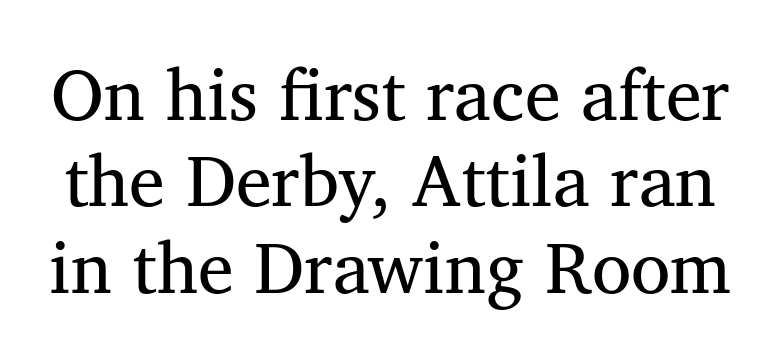
{"serif": "yes", "italic": "no", "bold": "no", "weight": "regular", "width": "normal", "stroke_contrast": "medium", "x_height": "medium", "monospaced": "no", "underline": "no", "line_spacing_ratio": 1.2, "letter_spacing": "normal", "letter_spacing_em": 0.0, "glyph_px": 72}
